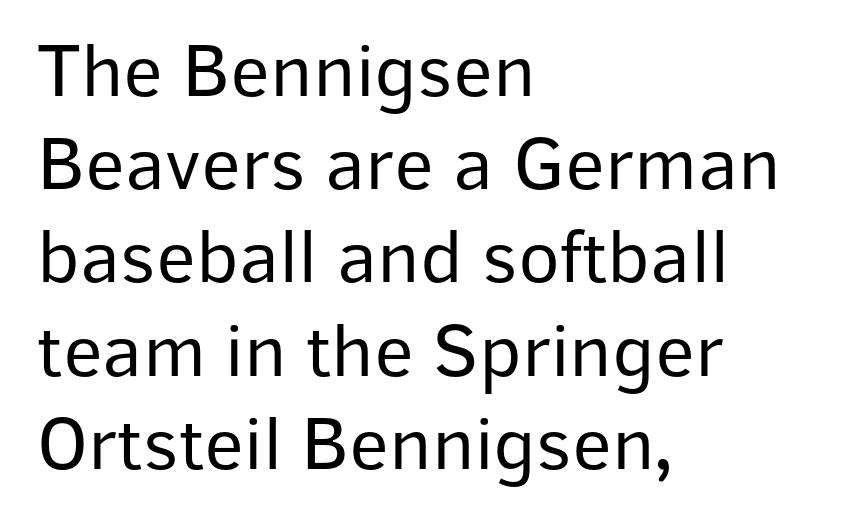
The image shows 77 px regular-weight sans-serif type, upright; set left-aligned, line spacing 1.21x, normal letter spacing, not underlined; low stroke contrast and a medium x-height.
